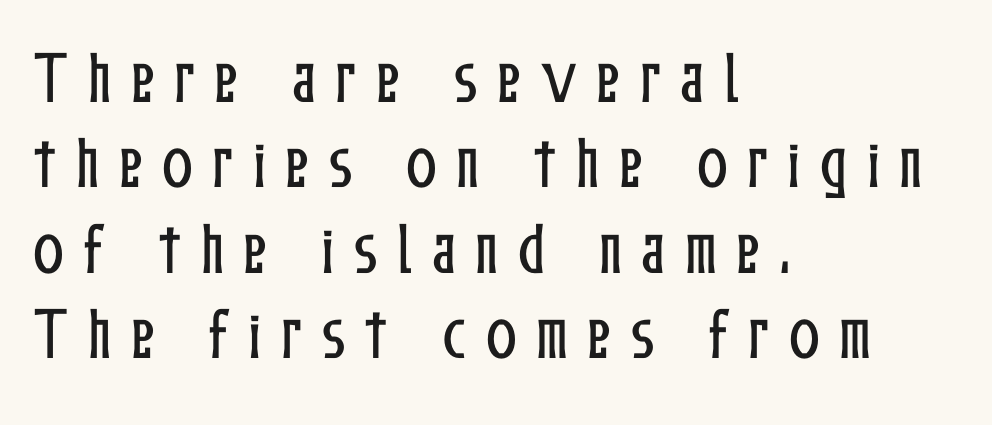
{"italic": "no", "width": "condensed", "stroke_contrast": "low", "x_height": "medium", "monospaced": "no", "underline": "no", "align": "left", "line_spacing": "normal", "line_spacing_ratio": 1.5, "letter_spacing": "wide", "letter_spacing_em": 0.34, "glyph_px": 57}
